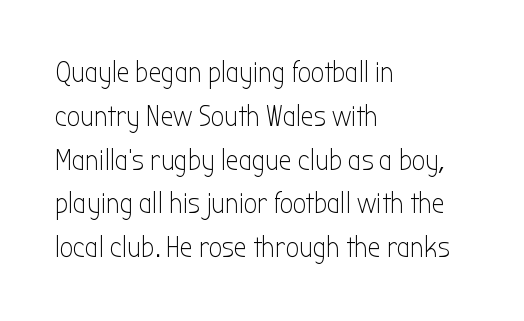
Q: Is the text bold? A: No.
Q: Is the text italic (slanted)? A: No, it is upright.
Q: Is the typeface a serif or a sans-serif typeface? A: Sans-serif.
Q: Is the text underlined? A: No.
Q: How is the paragraph aligned? A: Left-aligned.
Q: Is the spacing between letters normal or unusually wide? A: Normal.
Q: Is the spacing between lines tight, normal or loose? A: Normal.
Q: Width (condensed, normal, or wide)? A: Condensed.
Q: Stroke contrast? A: Low.
Q: x-height? A: Medium.
Q: Monospaced? A: No.
